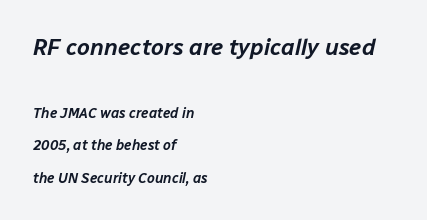
The image shows 23 px text type, italic (leaning right); set left-aligned, loose line spacing (2.3x), normal letter spacing, not underlined; the first (top) block is 1.64x larger.
